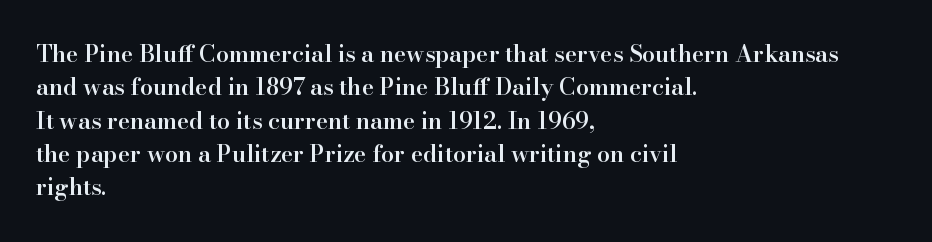
Q: Is the text bold? A: Semi-bold.
Q: Is the text italic (slanted)? A: No, it is upright.
Q: Is the text underlined? A: No.
Q: How is the paragraph aligned? A: Left-aligned.
Q: Is the spacing between letters normal or unusually wide? A: Normal.
Q: Is the spacing between lines tight, normal or loose? A: Normal.
